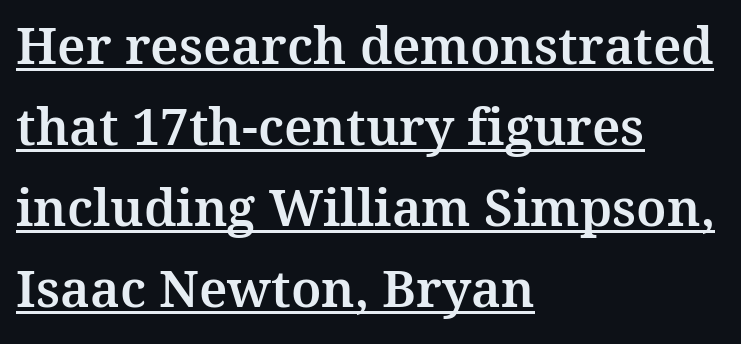
The image shows 51 px serif type, upright; set left-aligned, normal line spacing (1.59x), normal letter spacing, underlined; medium stroke contrast and a medium x-height.
